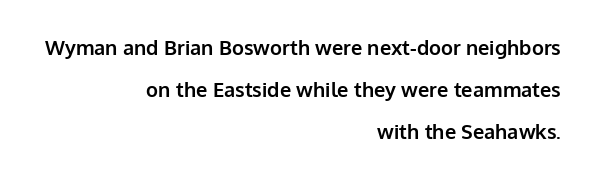
The image shows 20 px bold type, upright; set right-aligned, loose line spacing (2.11x), normal letter spacing, not underlined.
